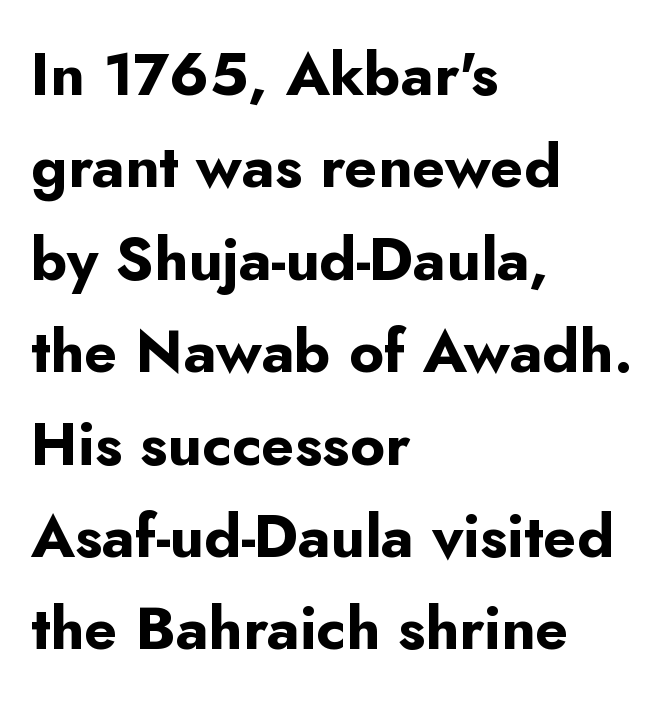
Q: Is the text bold? A: Yes.
Q: Is the text italic (slanted)? A: No, it is upright.
Q: Is the typeface a serif or a sans-serif typeface? A: Sans-serif.
Q: Is the text underlined? A: No.
Q: How is the paragraph aligned? A: Left-aligned.
Q: Is the spacing between letters normal or unusually wide? A: Normal.
Q: Is the spacing between lines tight, normal or loose? A: Normal.
Q: Width (condensed, normal, or wide)? A: Normal.
Q: Stroke contrast? A: Low.
Q: x-height? A: Small.
Q: Monospaced? A: No.
